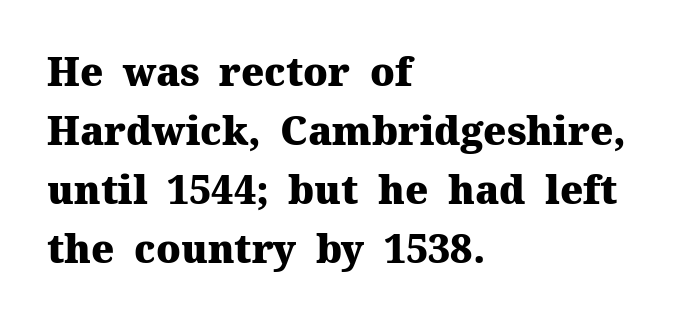
Bare-footed words on every line. If you drew a line through each stem, it would be perfectly vertical. The typesetting leans heavy: a genuine bold. These lines sit exactly where default settings would place them. In terms of letterspacing, this is plain default setting.
